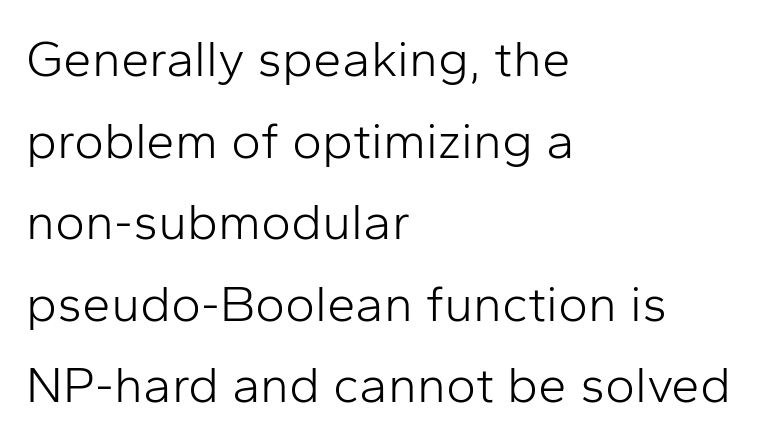
You could not count columns in this text — the font is proportionally spaced. Honestly, the letter spacing is just normal — you wouldn't notice it. Is the type heavy? It reads as light-to-regular instead. Students, observe: this is what conventionally led text looks like. The letters carry no serifs — their stems end cleanly without finishing strokes.
